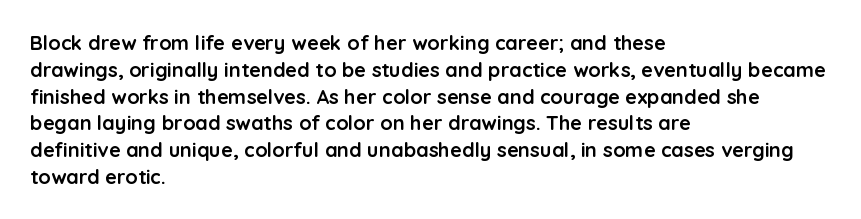
It's the straight-up-and-down kind of type. The letters sit at their default tracking, neither squeezed nor spread. Line starts are locked; line ends wander. This is heavy type, rendered in bold. Baseline-to-baseline distance is the conventional proportion of letter height.
